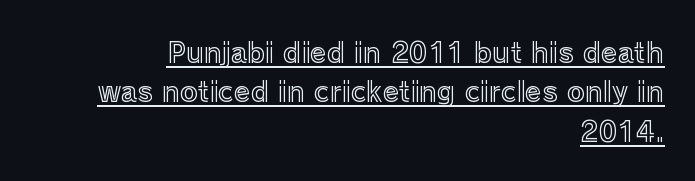
Q: Is the text italic (slanted)? A: No, it is upright.
Q: Is the text underlined? A: Yes.
Q: How is the paragraph aligned? A: Right-aligned.
Q: Is the spacing between letters normal or unusually wide? A: Normal.
Q: Is the spacing between lines tight, normal or loose? A: Normal.
